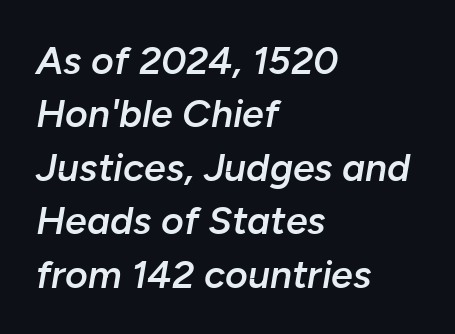
The words here are not underlined. These lines are set flush left with a ragged right edge. The letters are slanted; this is an italic face. The letters advance in unequal steps, a hallmark of proportional type. I'd describe the lettering as semibold — firm but not a full bold.
